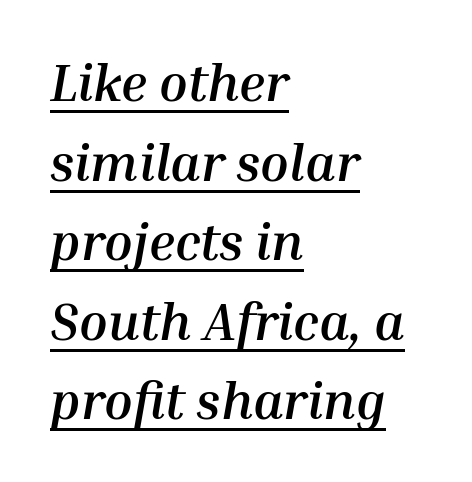
The image shows 52 px semibold type, italic (leaning right); set left-aligned, normal line spacing (1.53x), normal letter spacing, underlined; medium stroke contrast and a medium x-height.
